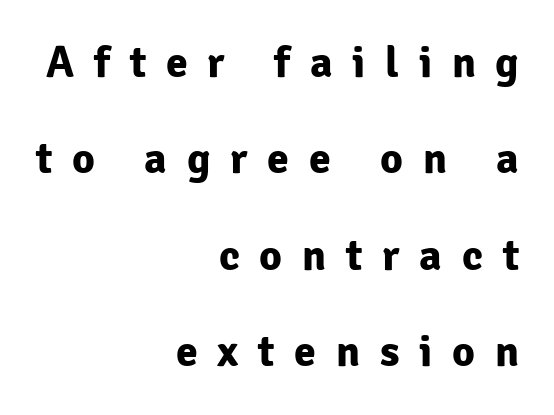
The image shows 44 px bold sans-serif type, upright; set right-aligned, loose line spacing (2.19x), unusually wide letter spacing (+0.45 em), not underlined; low stroke contrast and a medium x-height.
